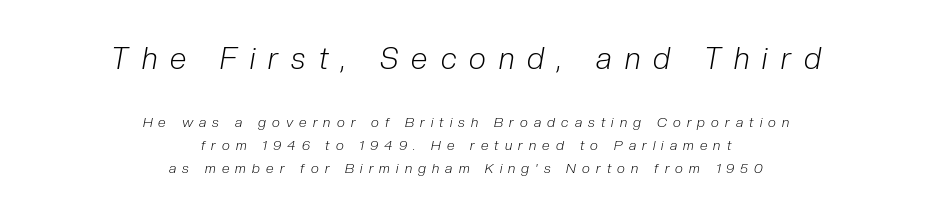
How would I describe the line gaps? Plain and ordinary. Alignment: centered. A student would notice the top passage is typeset larger than what follows. No chunkiness to these letters — they're not bold. A typesetter would call this proportional, since set widths differ per character.
